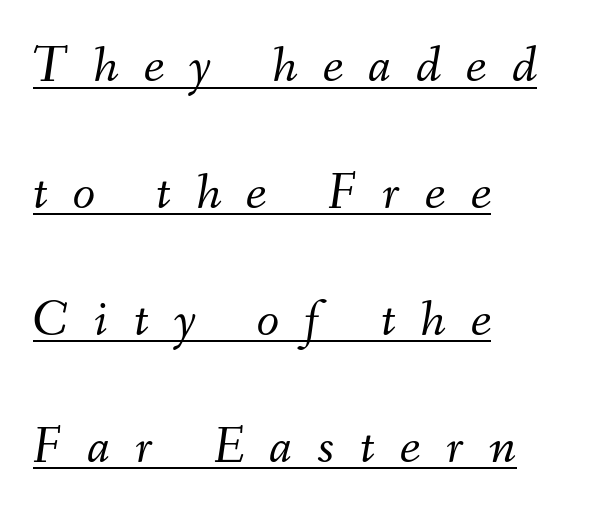
The image shows 52 px light type, italic (leaning right); set left-aligned, loose line spacing (2.44x), unusually wide letter spacing (+0.49 em), underlined; medium stroke contrast and a small x-height.
